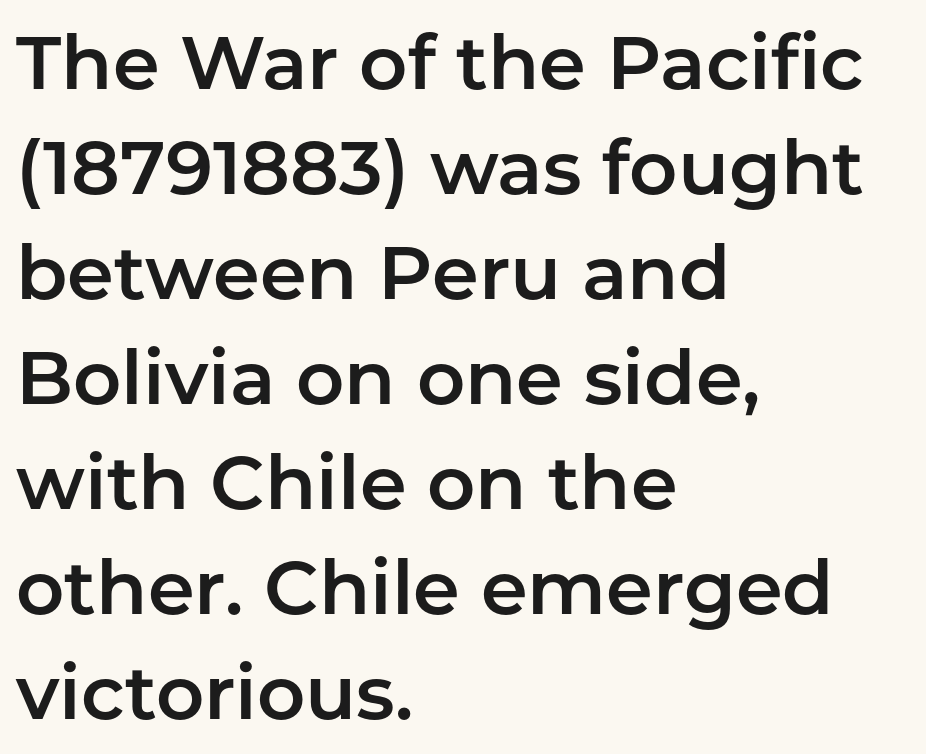
Q: Is the text italic (slanted)? A: No, it is upright.
Q: Is the typeface a serif or a sans-serif typeface? A: Sans-serif.
Q: Is the text underlined? A: No.
Q: How is the paragraph aligned? A: Left-aligned.
Q: Is the spacing between letters normal or unusually wide? A: Normal.
Q: Is the spacing between lines tight, normal or loose? A: Normal.
Q: Width (condensed, normal, or wide)? A: Normal.
Q: Stroke contrast? A: Low.
Q: x-height? A: Medium.
Q: Monospaced? A: No.
